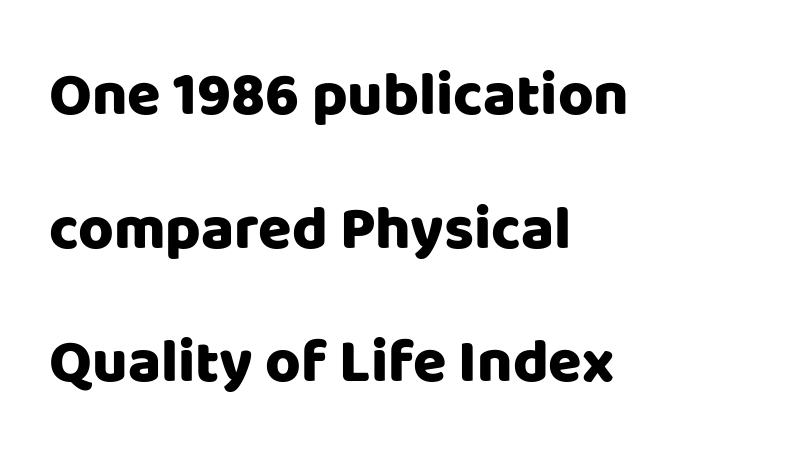
{"serif": "no", "italic": "no", "width": "normal", "stroke_contrast": "low", "x_height": "large", "monospaced": "no", "underline": "no", "align": "left", "line_spacing": "loose", "line_spacing_ratio": 2.19, "letter_spacing": "normal", "letter_spacing_em": 0.0, "glyph_px": 61}
